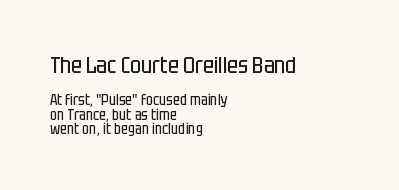
Regarding leading, the lines here are crowded together. Left-aligned paragraph, ragged on the right. The letterforms sit at book weight or below. Short note: letters normally spaced. Two sizes are in play, and the larger belongs to the first block. Check the space under the baseline: it is left empty.
